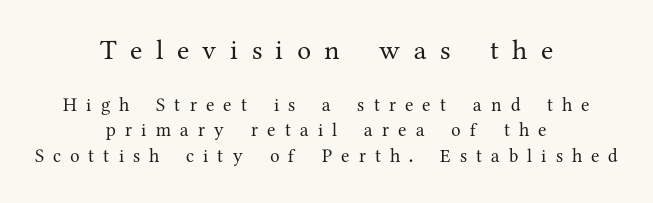
Here the designer chose a conventional face with non-uniform glyph widths. Weight: in the light-to-regular range. Top chunk: large. Bottom chunk: small. Is the block centered? Yes — each line is placed symmetrically about the middle. Posture: straight, roman, zero tilt.
